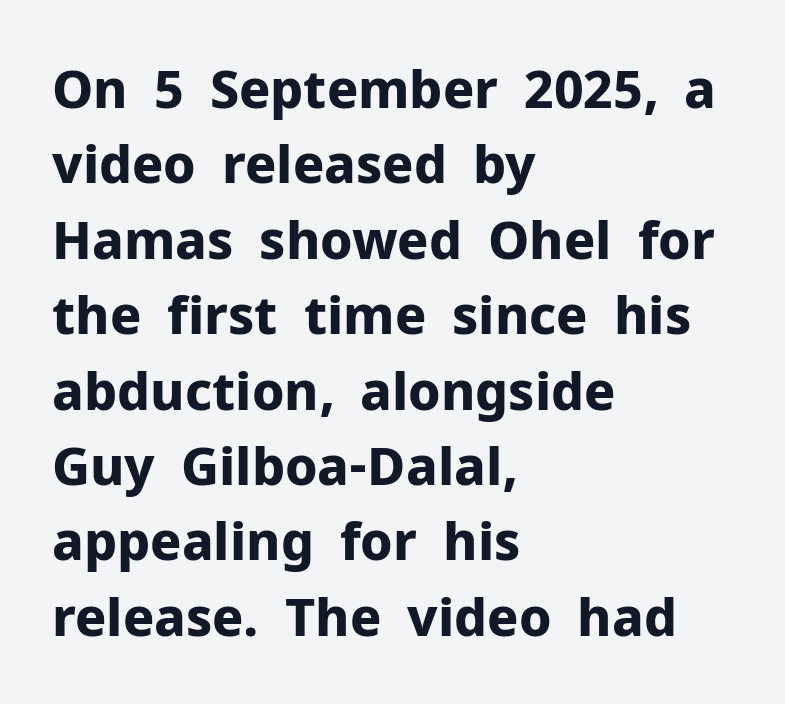
Q: Is the text bold? A: Yes.
Q: Is the text italic (slanted)? A: No, it is upright.
Q: Is the typeface a serif or a sans-serif typeface? A: Sans-serif.
Q: Is the text underlined? A: No.
Q: How is the paragraph aligned? A: Left-aligned.
Q: Is the spacing between letters normal or unusually wide? A: Normal.
Q: Is the spacing between lines tight, normal or loose? A: Normal.
Q: Width (condensed, normal, or wide)? A: Normal.
Q: Stroke contrast? A: Low.
Q: x-height? A: Medium.
Q: Monospaced? A: No.
